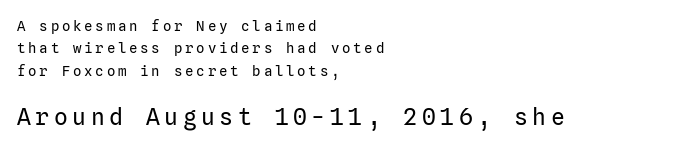
Ink coverage per letter is moderate at most. Has an underline been added? It has not. The rendering inserts visible extra space after every character. Quick note: not italic, upright. Summary of vertical rhythm: regular, with standard interline spacing. You get the small type first, then a jump to larger type.
